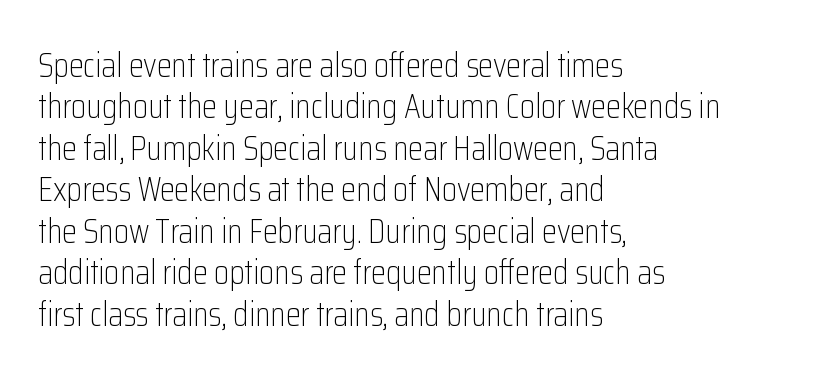
{"serif": "no", "italic": "no", "bold": "no", "weight": "light", "width": "condensed", "stroke_contrast": "low", "x_height": "medium", "monospaced": "no", "underline": "no", "align": "left", "line_spacing_ratio": 1.22, "letter_spacing": "normal", "letter_spacing_em": 0.0, "glyph_px": 34}
